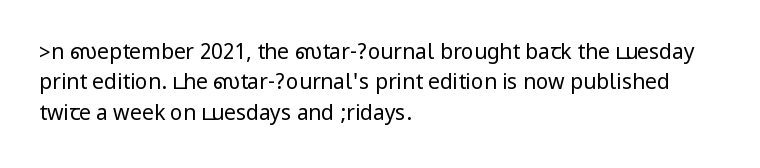
Letter spacing: default. Ink coverage per letter is moderate at most. The rag falls on the right side of this text block. Descenders are the only things crossing below the line. This block has exactly the height ordinary leading produces. This is the regular roman posture of the typeface.
